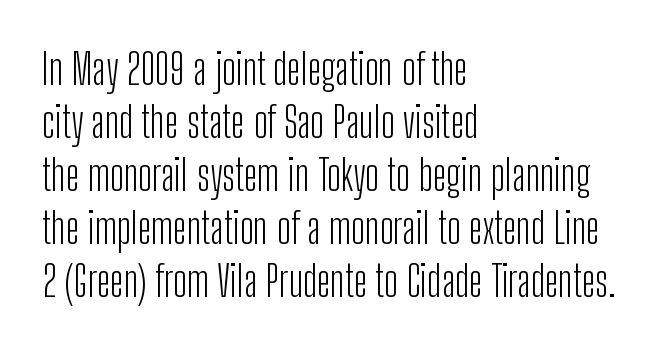
{"serif": "no", "italic": "no", "bold": "no", "weight": "light", "width": "condensed", "stroke_contrast": "low", "x_height": "medium", "monospaced": "no", "underline": "no", "align": "left", "line_spacing_ratio": 1.23, "letter_spacing": "normal", "letter_spacing_em": 0.0, "glyph_px": 43}
